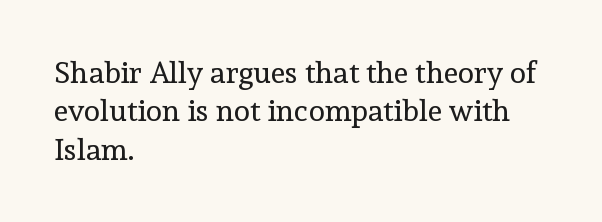
The image shows 30 px regular-weight serif type, upright; set left-aligned, normal line spacing (1.28x), normal letter spacing, not underlined; a medium x-height.
